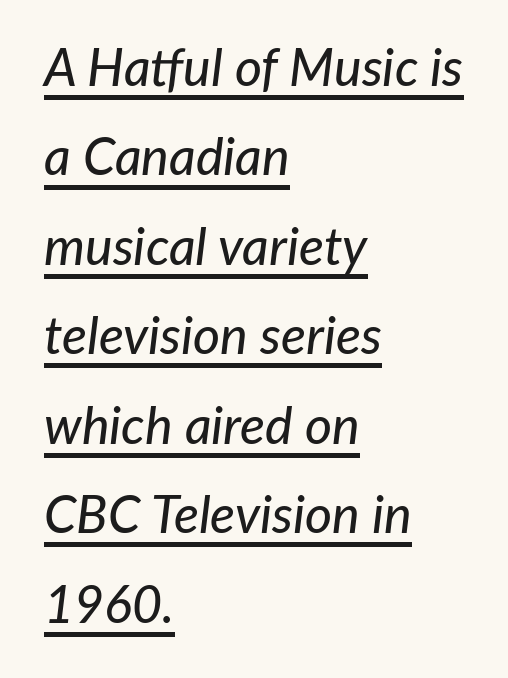
The image shows 52 px text type, italic (leaning right); set left-aligned, line spacing 1.72x, normal letter spacing, underlined; low stroke contrast and a medium x-height.
